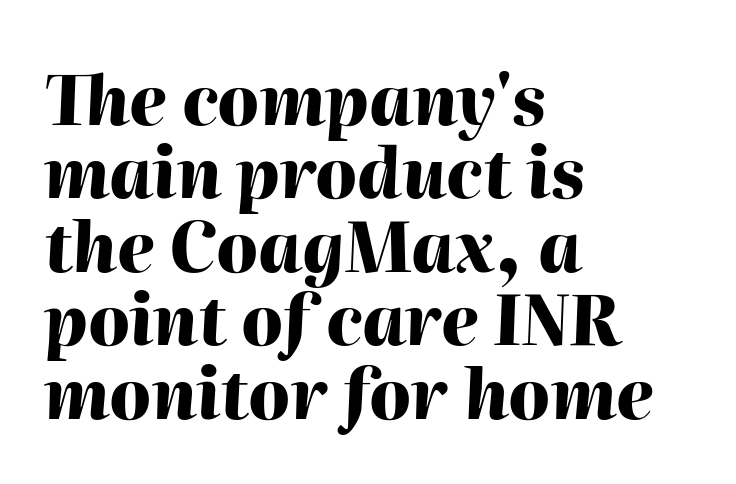
Q: Is the text bold? A: Yes.
Q: Is the text italic (slanted)? A: Yes, it leans right by about 2 degrees.
Q: Is the text underlined? A: No.
Q: How is the paragraph aligned? A: Left-aligned.
Q: Is the spacing between letters normal or unusually wide? A: Normal.
Q: Is the spacing between lines tight, normal or loose? A: Tight.
Q: Width (condensed, normal, or wide)? A: Normal.
Q: Stroke contrast? A: High.
Q: x-height? A: Medium.
Q: Monospaced? A: No.
